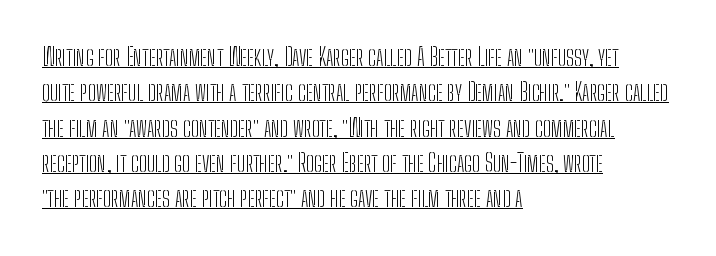
Does extra space separate the letters? No, they use regular spacing. The face used here appears with an underline applied. A typesetter would call this leading conventional body-copy spacing. This is the regular roman posture of the typeface.
